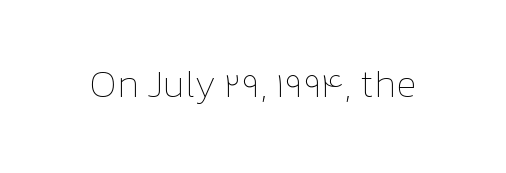
Q: Is the text bold? A: No.
Q: Is the text italic (slanted)? A: No, it is upright.
Q: Is the text underlined? A: No.
Q: Is the spacing between letters normal or unusually wide? A: Normal.
Q: Width (condensed, normal, or wide)? A: Normal.
Q: Stroke contrast? A: Low.
Q: x-height? A: Medium.
Q: Monospaced? A: No.
